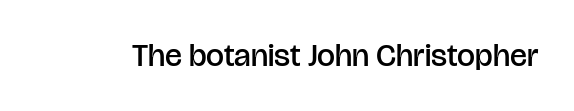
Q: Is the text bold? A: Semi-bold.
Q: Is the text italic (slanted)? A: No, it is upright.
Q: Is the typeface a serif or a sans-serif typeface? A: Sans-serif.
Q: Is the text underlined? A: No.
Q: Is the spacing between letters normal or unusually wide? A: Normal.
Q: Width (condensed, normal, or wide)? A: Normal.
Q: Stroke contrast? A: Low.
Q: x-height? A: Large.
Q: Monospaced? A: No.
